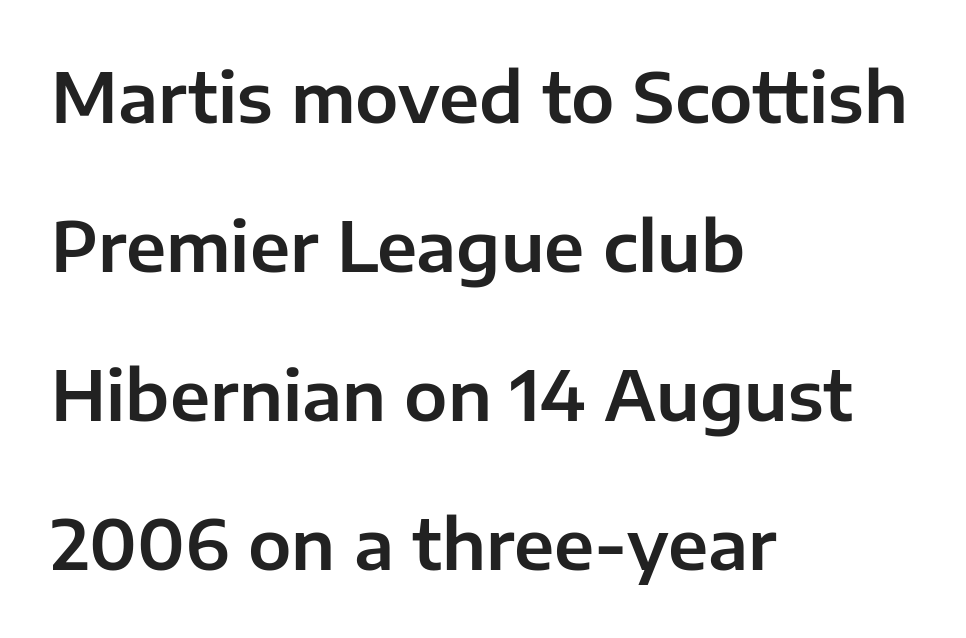
Reading down the column, the eye jumps a long way to each next line. Is this a sans? Yes — the strokes have no serifs. Check the space under the baseline: it is left empty. Is the letter spacing exaggerated? No — it looks like the ordinary default. These lines are rendered in a variable-pitch font. This is roman type, the default non-slanted kind.
